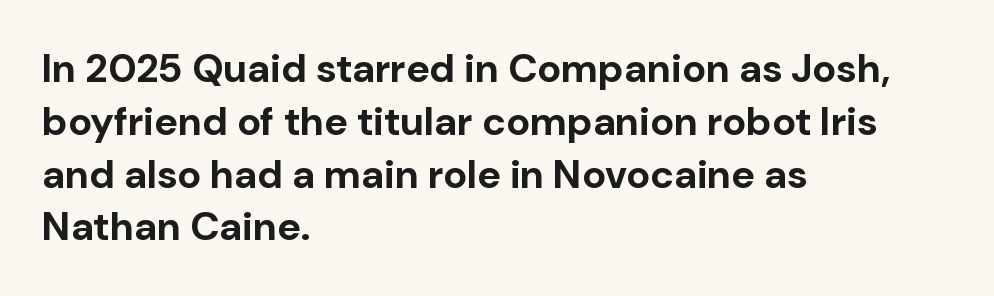
{"serif": "no", "italic": "no", "bold": "yes", "weight": "bold", "width": "normal", "stroke_contrast": "low", "x_height": "medium", "monospaced": "no", "underline": "no", "align": "left", "line_spacing": "normal", "line_spacing_ratio": 1.32, "letter_spacing": "normal", "letter_spacing_em": 0.0, "glyph_px": 40}
